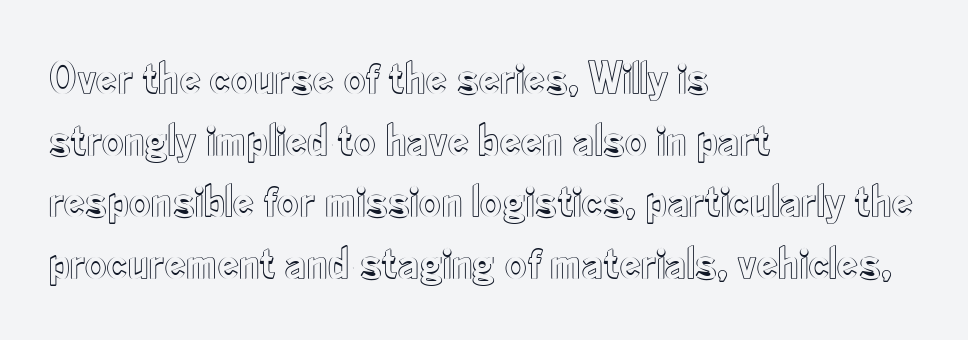
The image shows 47 px condensed type, upright; set left-aligned, normal line spacing (1.31x), normal letter spacing, not underlined; a small x-height.
